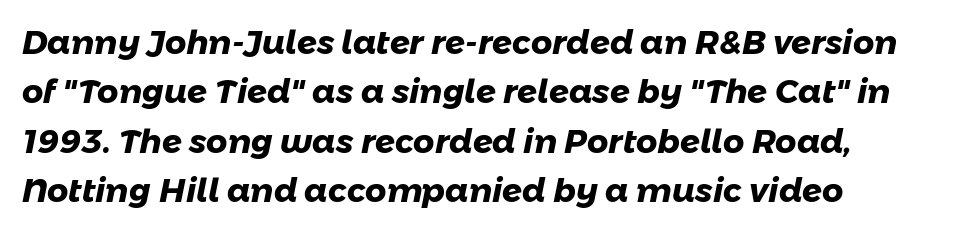
{"serif": "no", "bold": "yes", "weight": "heavy", "width": "normal", "stroke_contrast": "low", "x_height": "medium", "monospaced": "no", "underline": "no", "line_spacing": "normal", "line_spacing_ratio": 1.5, "letter_spacing": "normal", "letter_spacing_em": 0.0, "glyph_px": 33}
